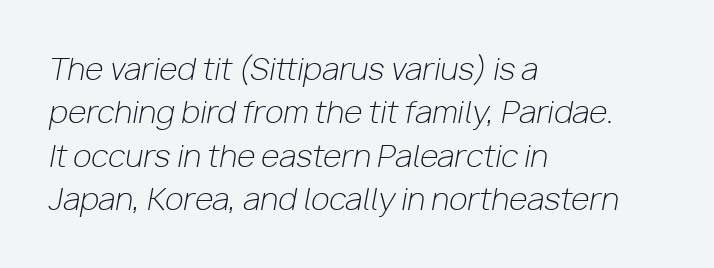
This reads as an unemphasized weight, regular at the heaviest. The zone under the glyphs is completely vacant. Rows of type keep a routine distance in the vertical direction. The face used here is proportionally spaced, like ordinary book or web type. There is no visible air inserted between adjacent glyphs. The passage shown leans; its letterforms are oblique.
